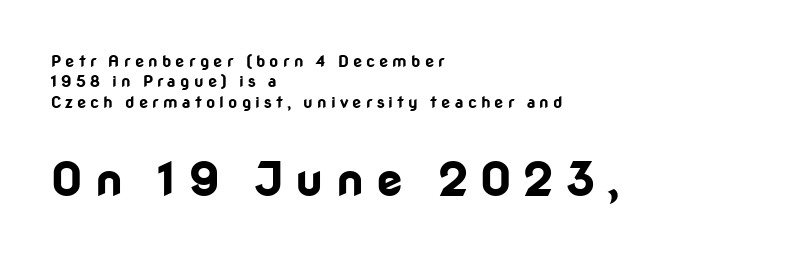
{"serif": "no", "italic": "no", "bold": "yes", "weight": "bold", "width": "normal", "stroke_contrast": "low", "x_height": "medium", "monospaced": "no", "underline": "no", "align": "left", "line_spacing": "normal", "line_spacing_ratio": 1.27, "letter_spacing": "wide", "letter_spacing_em": 0.26, "larger_block": "second", "size_ratio": 2.94, "glyph_px": 47}
